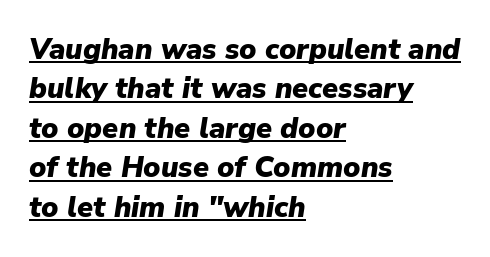
Q: Is the text bold? A: Yes.
Q: Is the text italic (slanted)? A: Yes, it leans right by about 9 degrees.
Q: Is the text underlined? A: Yes.
Q: How is the paragraph aligned? A: Left-aligned.
Q: Is the spacing between letters normal or unusually wide? A: Normal.
Q: Is the spacing between lines tight, normal or loose? A: Normal.
Q: Width (condensed, normal, or wide)? A: Normal.
Q: Stroke contrast? A: Low.
Q: x-height? A: Medium.
Q: Monospaced? A: No.
